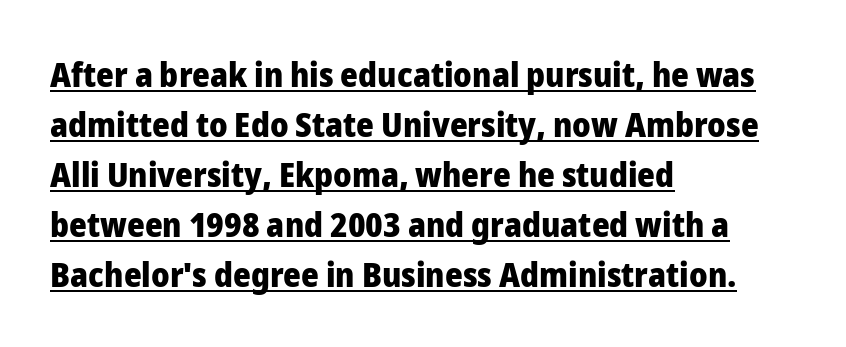
{"serif": "no", "italic": "no", "bold": "yes", "weight": "heavy", "width": "normal", "stroke_contrast": "low", "x_height": "medium", "monospaced": "no", "underline": "yes", "align": "left", "line_spacing": "normal", "line_spacing_ratio": 1.47, "letter_spacing": "normal", "letter_spacing_em": 0.0, "glyph_px": 34}
